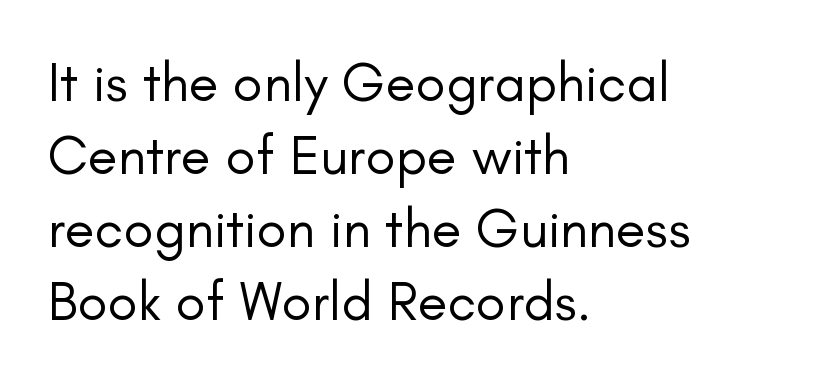
{"serif": "no", "italic": "no", "bold": "no", "weight": "regular", "width": "normal", "stroke_contrast": "low", "x_height": "small", "monospaced": "no", "underline": "no", "align": "left", "line_spacing": "normal", "line_spacing_ratio": 1.33, "letter_spacing": "normal", "letter_spacing_em": 0.0, "glyph_px": 55}
